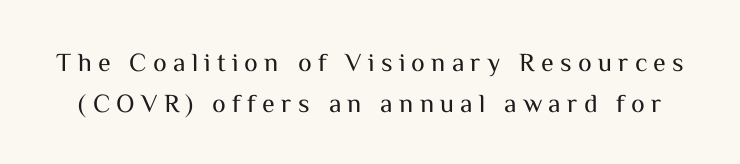
Q: Is the text bold? A: No.
Q: Is the text italic (slanted)? A: No, it is upright.
Q: Is the text underlined? A: No.
Q: Is the spacing between letters normal or unusually wide? A: Unusually wide.
Q: Is the spacing between lines tight, normal or loose? A: Normal.
